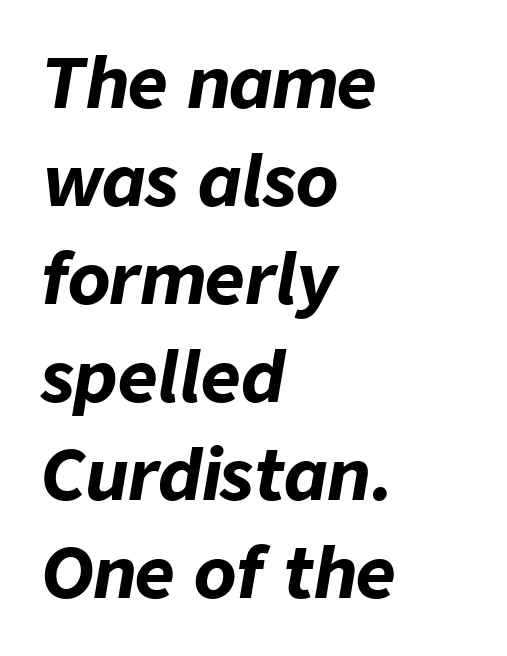
{"italic": "yes", "lean": "right", "slant_degrees": 9, "bold": "yes", "weight": "bold", "width": "normal", "stroke_contrast": "low", "x_height": "medium", "monospaced": "no", "underline": "no", "align": "left", "line_spacing": "normal", "line_spacing_ratio": 1.42, "letter_spacing": "normal", "letter_spacing_em": 0.0, "glyph_px": 69}
